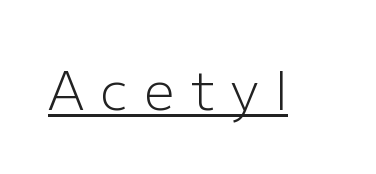
The image shows 53 px light sans-serif type, upright; set unusually wide letter spacing (+0.3 em), underlined; low stroke contrast and a medium x-height.
